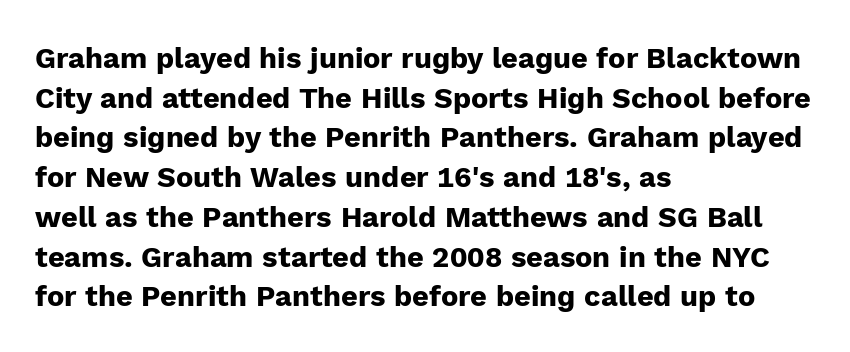
Quick note: not italic, upright. Between one letter and the next there's only the usual sliver of space. The zone under the glyphs is completely vacant. Students, this is bold: see how much ink each stroke carries. This sample has the flowing, uneven cadence of proportional lettering. Whoever set this chose a conventional vertical rhythm.
